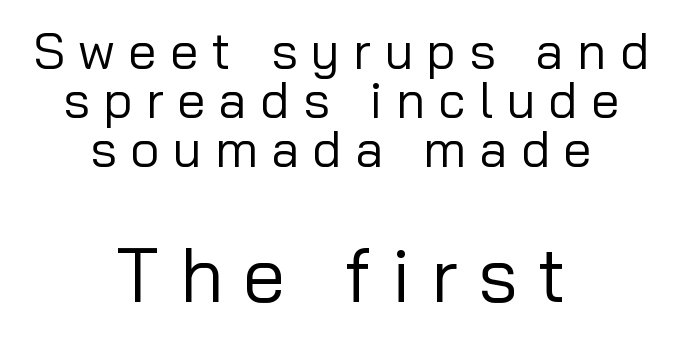
This is sans-serif lettering, the kind often seen on screens and signage. Here the designer chose a conventional face with non-uniform glyph widths. The typography opts for an upright posture over an oblique one. This is not heavy type; no bold has been used.
